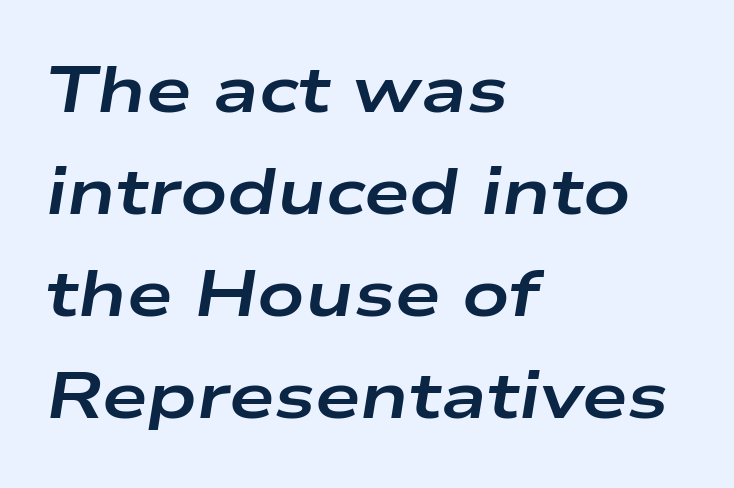
{"italic": "yes", "lean": "right", "slant_degrees": 9, "bold": "yes", "weight": "bold", "width": "wide", "stroke_contrast": "low", "x_height": "medium", "monospaced": "no", "underline": "no", "align": "left", "line_spacing": "normal", "line_spacing_ratio": 1.57, "letter_spacing": "normal", "letter_spacing_em": 0.0, "glyph_px": 65}
